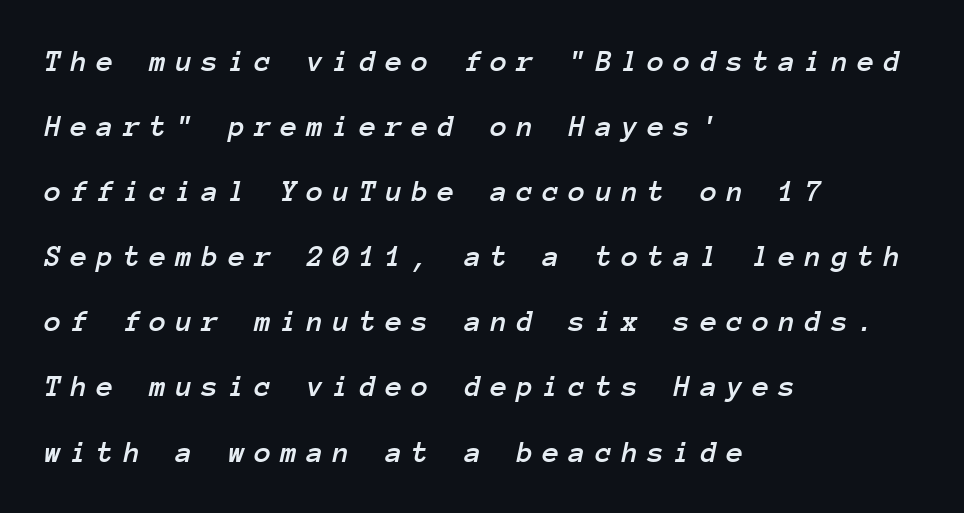
Q: Is the text italic (slanted)? A: Yes, it leans right by about 12 degrees.
Q: Is the text underlined? A: No.
Q: How is the paragraph aligned? A: Left-aligned.
Q: Is the spacing between letters normal or unusually wide? A: Unusually wide.
Q: Is the spacing between lines tight, normal or loose? A: Loose.
Q: Width (condensed, normal, or wide)? A: Normal.
Q: Stroke contrast? A: Low.
Q: x-height? A: Medium.
Q: Monospaced? A: Yes.
